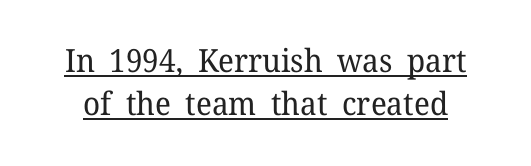
Tracking value appears to be zero — textbook default spacing. The rendering uses natural spacing where letterforms have individual widths. The block of text has a typical density, with ordinary space between rows. The glyphs are accompanied by a horizontal stroke just below them.
